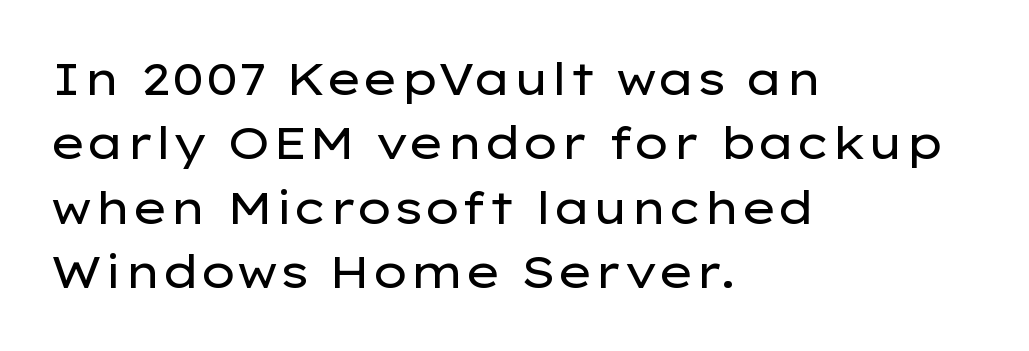
The image shows 45 px regular-weight, wide sans-serif type, upright; set left-aligned, normal line spacing (1.43x), normal letter spacing, not underlined; low stroke contrast and a medium x-height.
